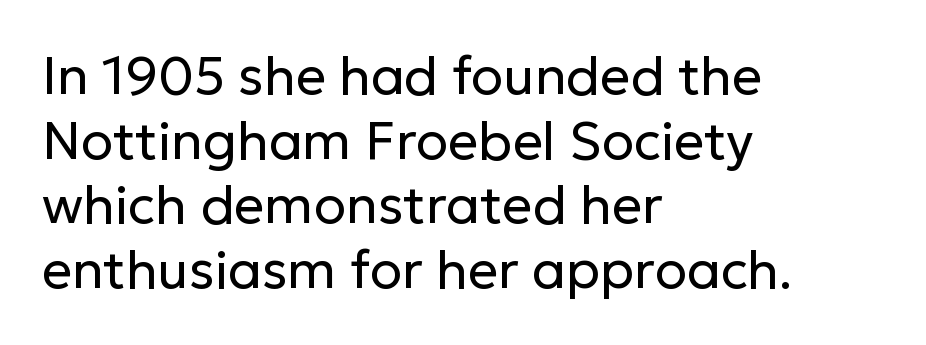
{"serif": "no", "italic": "no", "bold": "no", "weight": "regular", "width": "normal", "stroke_contrast": "low", "x_height": "medium", "monospaced": "no", "underline": "no", "align": "left", "line_spacing_ratio": 1.22, "letter_spacing": "normal", "letter_spacing_em": 0.0, "glyph_px": 53}
